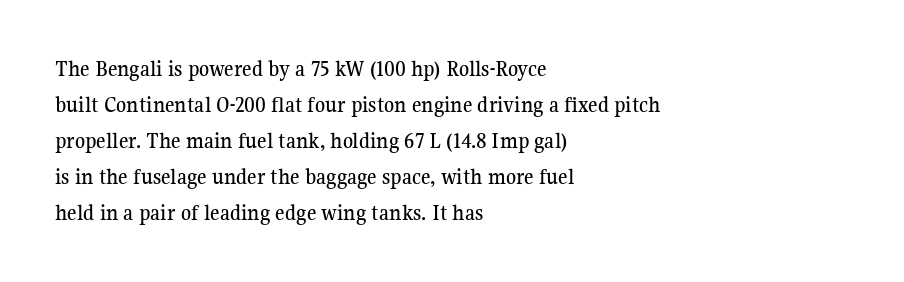
{"italic": "no", "underline": "no", "align": "left", "line_spacing": "normal", "line_spacing_ratio": 1.57, "letter_spacing": "normal", "letter_spacing_em": 0.0, "glyph_px": 23}
